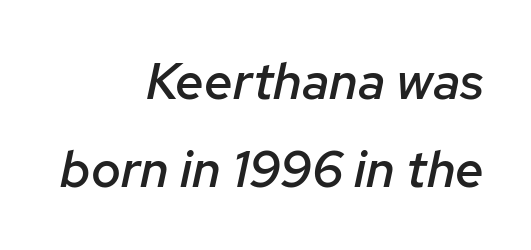
The image shows 51 px semibold type, italic (leaning right); set right-aligned, line spacing 1.72x, normal letter spacing, not underlined; low stroke contrast and a medium x-height.
